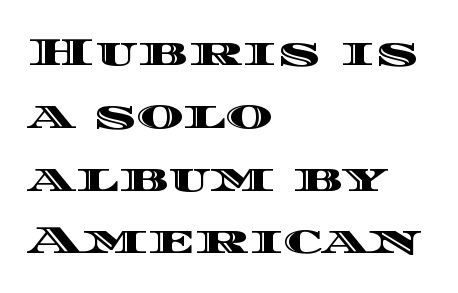
Q: Is the text italic (slanted)? A: No, it is upright.
Q: Is the text underlined? A: No.
Q: How is the paragraph aligned? A: Left-aligned.
Q: Is the spacing between letters normal or unusually wide? A: Normal.
Q: Is the spacing between lines tight, normal or loose? A: Normal.
Q: Width (condensed, normal, or wide)? A: Wide.
Q: x-height? A: Large.
Q: Monospaced? A: No.
